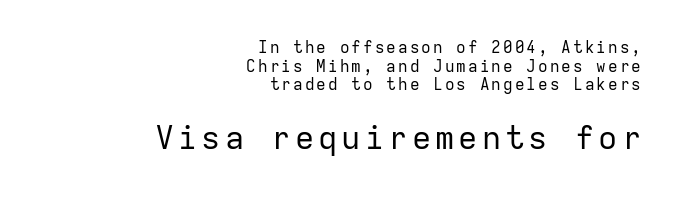
{"serif": "no", "italic": "no", "bold": "no", "weight": "regular", "width": "normal", "stroke_contrast": "low", "x_height": "medium", "monospaced": "yes", "underline": "no", "align": "right", "line_spacing_ratio": 1.16, "larger_block": "second", "size_ratio": 2.0, "glyph_px": 32}
